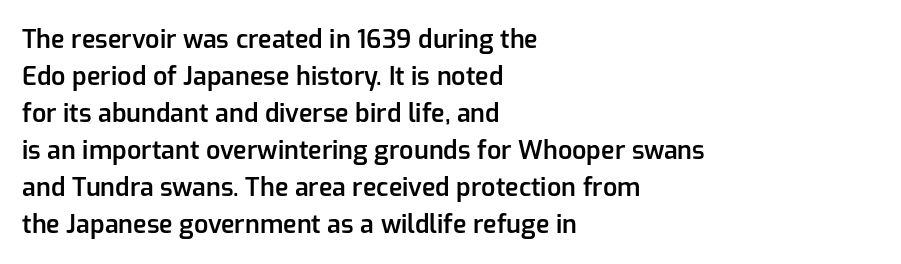
Posture: upright roman. The string is rendered with underlining switched off. Layout note: lines flush left. The line texture is even and compact thanks to regular tracking.
